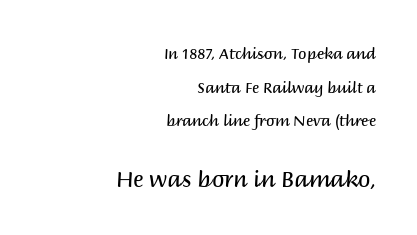
{"bold": "no", "underline": "no", "align": "right", "line_spacing": "loose", "line_spacing_ratio": 2.25, "letter_spacing": "normal", "letter_spacing_em": 0.0, "larger_block": "second", "size_ratio": 1.47, "glyph_px": 22}
